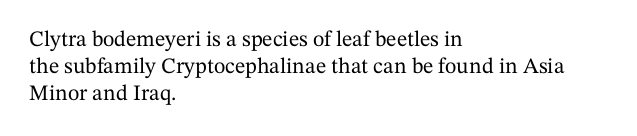
Q: Is the text italic (slanted)? A: No, it is upright.
Q: Is the text underlined? A: No.
Q: How is the paragraph aligned? A: Left-aligned.
Q: Is the spacing between letters normal or unusually wide? A: Normal.
